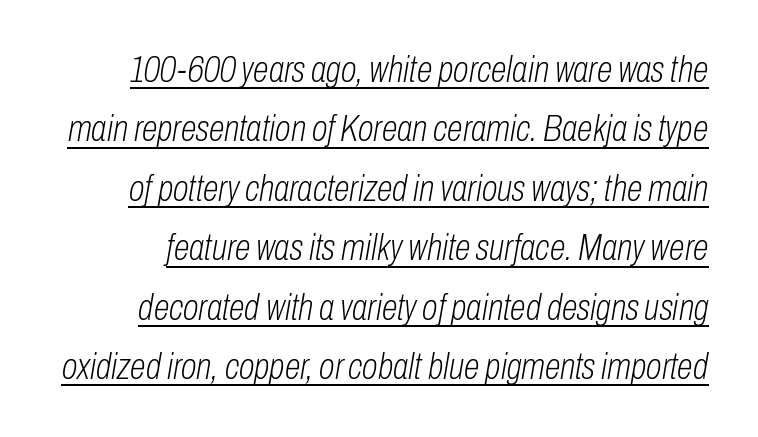
The image shows 36 px light, condensed type, italic (leaning right); set normal line spacing (1.65x), normal letter spacing, underlined; low stroke contrast and a medium x-height.
